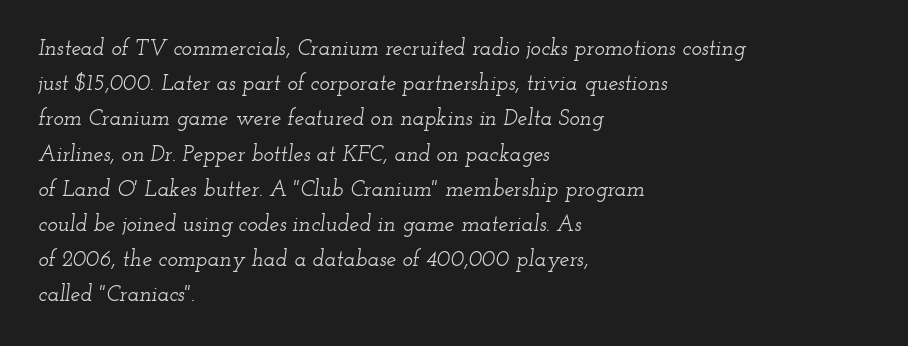
The image shows 22 px text type, italic (leaning right); set left-aligned, normal line spacing (1.6x), normal letter spacing, not underlined.
